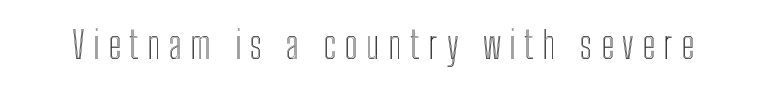
The image shows 37 px condensed type, upright; set unusually wide letter spacing (+0.23 em), not underlined; a medium x-height.
